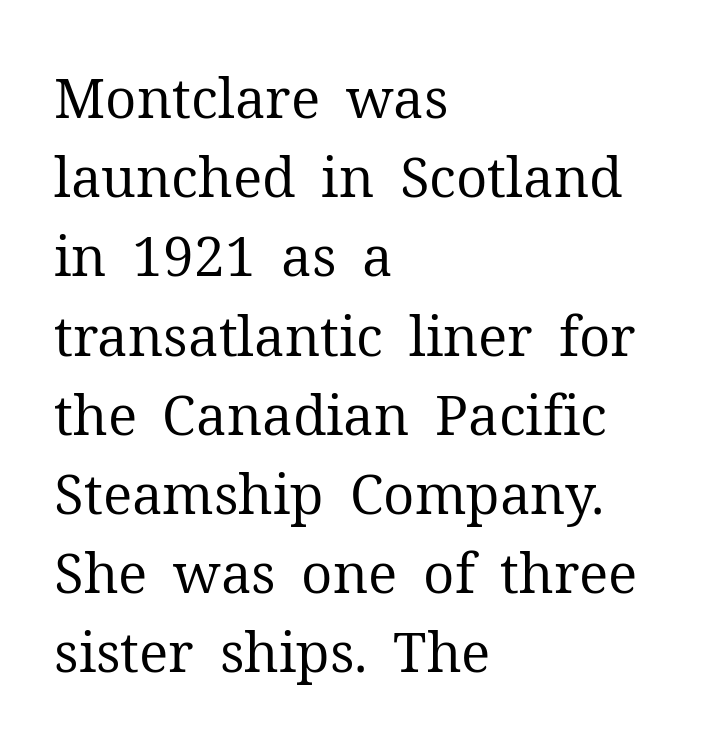
Summary of vertical rhythm: regular, with standard interline spacing. Quick note: not italic, upright. Rule under the text: the space is simply empty. This rendering uses left alignment, leaving the right contour irregular. This sample has the flowing, uneven cadence of proportional lettering. To sum up the face: it has serifs.
